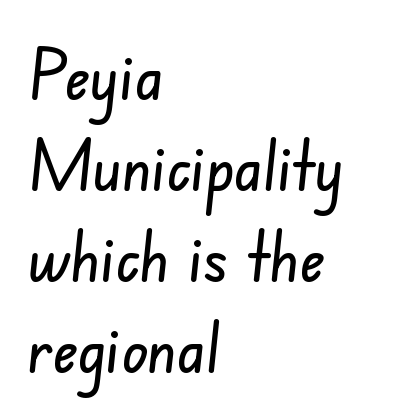
Q: Is the typeface a serif or a sans-serif typeface? A: Sans-serif.
Q: Is the text underlined? A: No.
Q: How is the paragraph aligned? A: Left-aligned.
Q: Is the spacing between letters normal or unusually wide? A: Normal.
Q: Is the spacing between lines tight, normal or loose? A: Normal.
Q: Width (condensed, normal, or wide)? A: Condensed.
Q: Stroke contrast? A: Low.
Q: x-height? A: Small.
Q: Monospaced? A: No.
